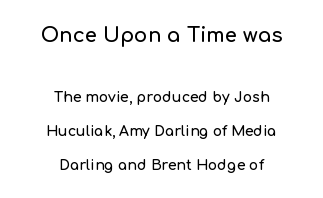
In terms of letterspacing, this is plain default setting. The specimen reads as upright at a glance. The space beneath each line is pristine and unruled. Neither beginnings nor endings align; midpoints do. You get the large type first, then a drop to smaller type.
